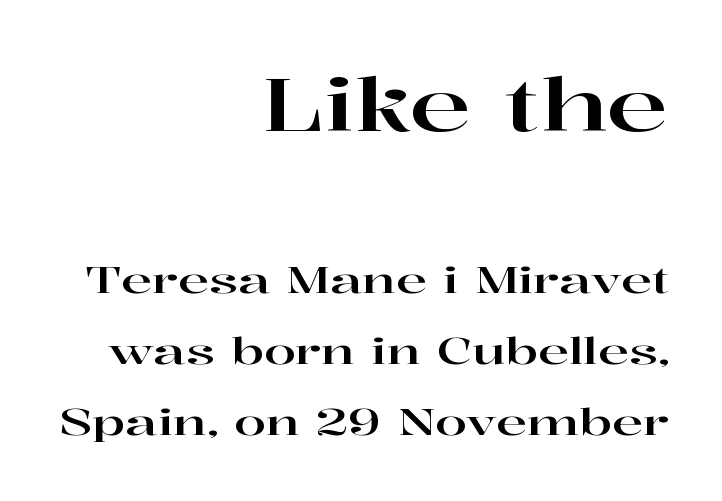
The image shows 74 px wide serif type, upright; set right-aligned, loose line spacing (1.92x), normal letter spacing, not underlined; the first (top) block is 2.0x larger; high stroke contrast and a medium x-height.
